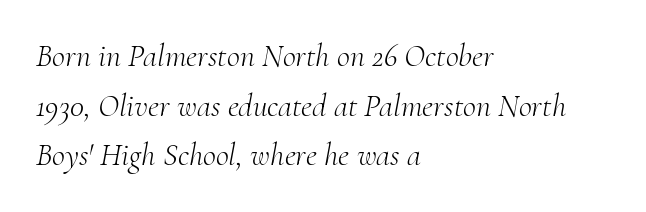
The image shows 32 px light serif type, italic (leaning right); set left-aligned, normal line spacing (1.55x), normal letter spacing, not underlined; medium stroke contrast and a small x-height.
